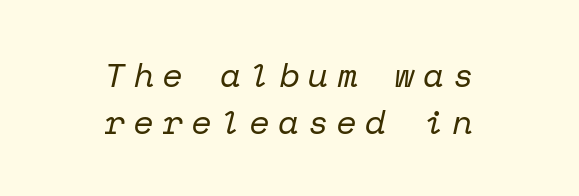
The letterforms stand isolated, each surrounded by extra space. Plain, unruled lines of type. The passage shown is not bold in any degree. The letters march in equal steps, a hallmark of fixed-pitch type. Leading matches the norm, producing a regular column.
